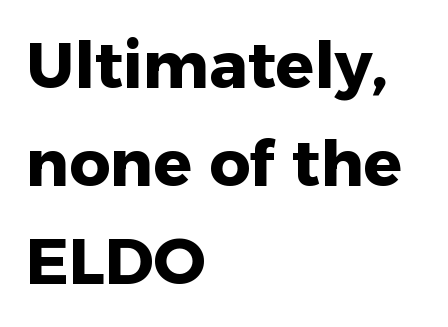
Q: Is the text bold? A: Yes.
Q: Is the text italic (slanted)? A: No, it is upright.
Q: Is the typeface a serif or a sans-serif typeface? A: Sans-serif.
Q: Is the text underlined? A: No.
Q: How is the paragraph aligned? A: Left-aligned.
Q: Is the spacing between letters normal or unusually wide? A: Normal.
Q: Is the spacing between lines tight, normal or loose? A: Normal.
Q: Width (condensed, normal, or wide)? A: Normal.
Q: Stroke contrast? A: Low.
Q: x-height? A: Medium.
Q: Monospaced? A: No.
